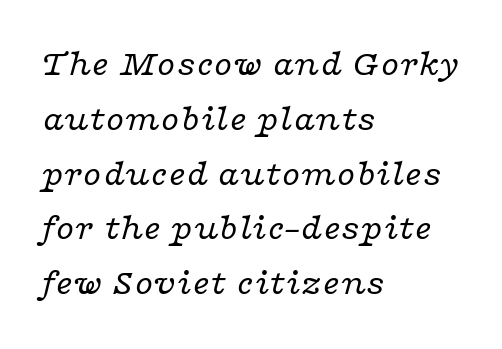
Q: Is the text bold? A: No.
Q: Is the text italic (slanted)? A: Yes, it leans right by about 16 degrees.
Q: Is the typeface a serif or a sans-serif typeface? A: Serif.
Q: Is the text underlined? A: No.
Q: How is the paragraph aligned? A: Left-aligned.
Q: Is the spacing between letters normal or unusually wide? A: Normal.
Q: Is the spacing between lines tight, normal or loose? A: Normal.
Q: Width (condensed, normal, or wide)? A: Wide.
Q: Stroke contrast? A: Low.
Q: x-height? A: Medium.
Q: Monospaced? A: No.
